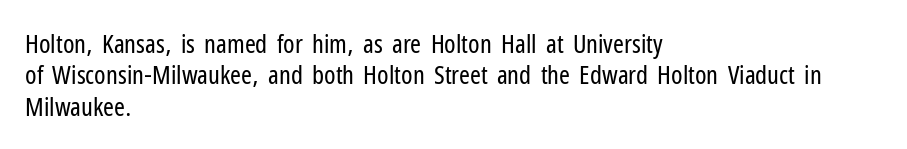
The image shows 26 px text type, upright; set left-aligned, line spacing 1.21x, normal letter spacing, not underlined.
